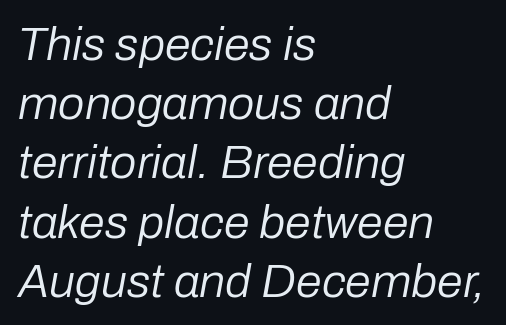
The image shows 47 px regular-weight type, italic (leaning right); set left-aligned, normal line spacing (1.26x), normal letter spacing, not underlined; low stroke contrast and a medium x-height.
